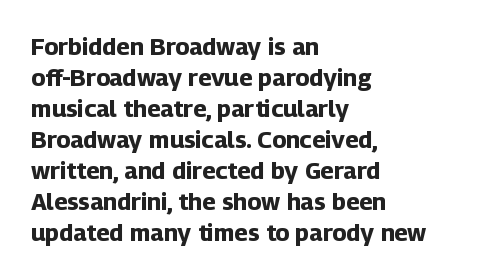
The image shows 24 px bold type, upright; set left-aligned, normal line spacing (1.29x), normal letter spacing, not underlined.
